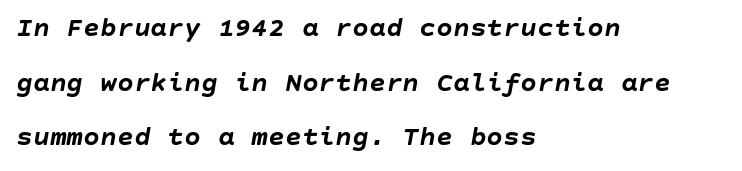
The image shows 28 px semibold type, italic (leaning right); set left-aligned, loose line spacing (1.95x), normal letter spacing, not underlined; low stroke contrast and a large x-height.
